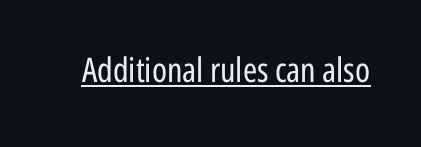
Counters stay open thanks to moderate or lighter strokes. Every word sits above its own underline. Grotesque or geometric, the face here clearly has no serifs. Do the characters align in a grid? No, the font is proportional.
